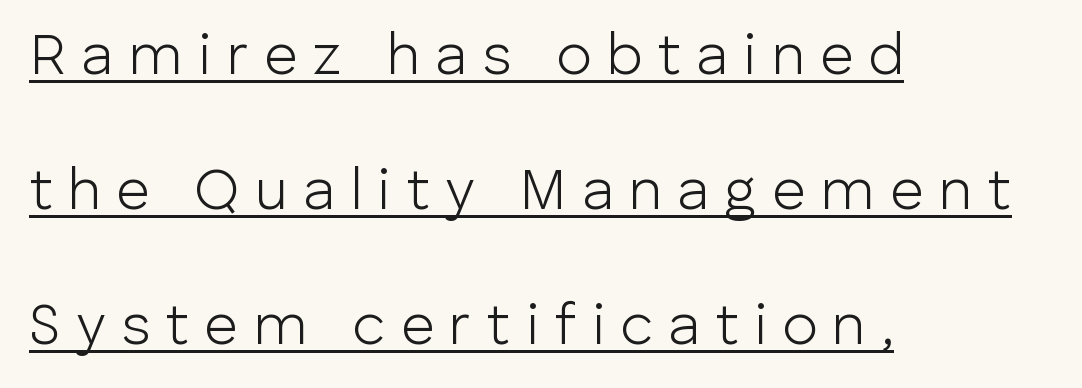
Q: Is the text bold? A: No.
Q: Is the text italic (slanted)? A: No, it is upright.
Q: Is the typeface a serif or a sans-serif typeface? A: Sans-serif.
Q: Is the text underlined? A: Yes.
Q: How is the paragraph aligned? A: Left-aligned.
Q: Is the spacing between letters normal or unusually wide? A: Unusually wide.
Q: Is the spacing between lines tight, normal or loose? A: Loose.
Q: Width (condensed, normal, or wide)? A: Normal.
Q: Stroke contrast? A: Low.
Q: x-height? A: Medium.
Q: Monospaced? A: No.
